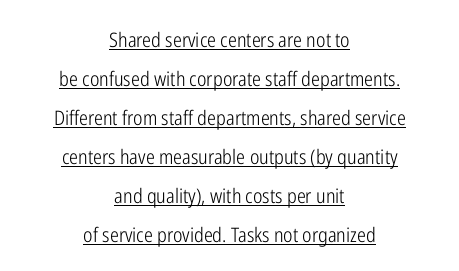
Q: Is the text bold? A: No.
Q: Is the text italic (slanted)? A: No, it is upright.
Q: Is the text underlined? A: Yes.
Q: How is the paragraph aligned? A: Centered.
Q: Is the spacing between letters normal or unusually wide? A: Normal.
Q: Is the spacing between lines tight, normal or loose? A: Loose.
